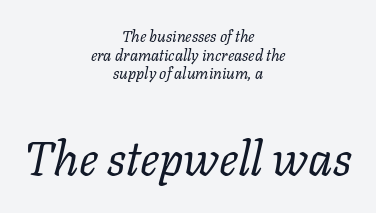
The image shows 48 px regular-weight serif type, italic (leaning right); set centered, line spacing 1.16x, normal letter spacing, not underlined; the second (bottom) block is 3.0x larger; low stroke contrast and a medium x-height.
